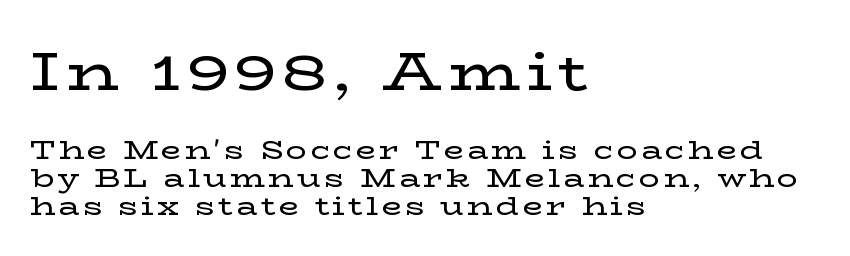
The image shows 53 px wide serif type, upright; set left-aligned, tight line spacing (1.07x), not underlined; the first (top) block is 2.04x larger; low stroke contrast and a medium x-height.
